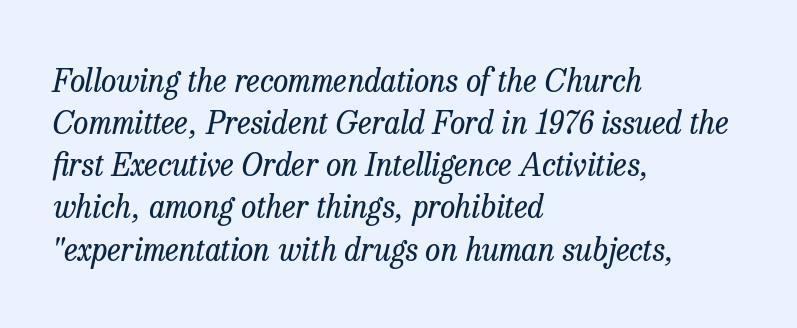
The image shows 31 px regular-weight serif type, italic (leaning right); set left-aligned, normal line spacing (1.36x), normal letter spacing, not underlined; low stroke contrast and a medium x-height.
